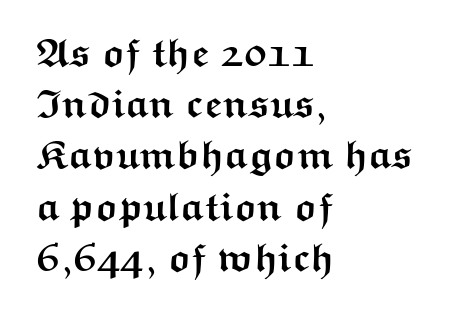
The line texture is even and compact thanks to regular tracking. Clear beneath every line of the passage. Type style note: lacks serifs. Caption: bold face, heavy strokes. One glance says typical: line gaps are just what's usual. Style check: upright.
